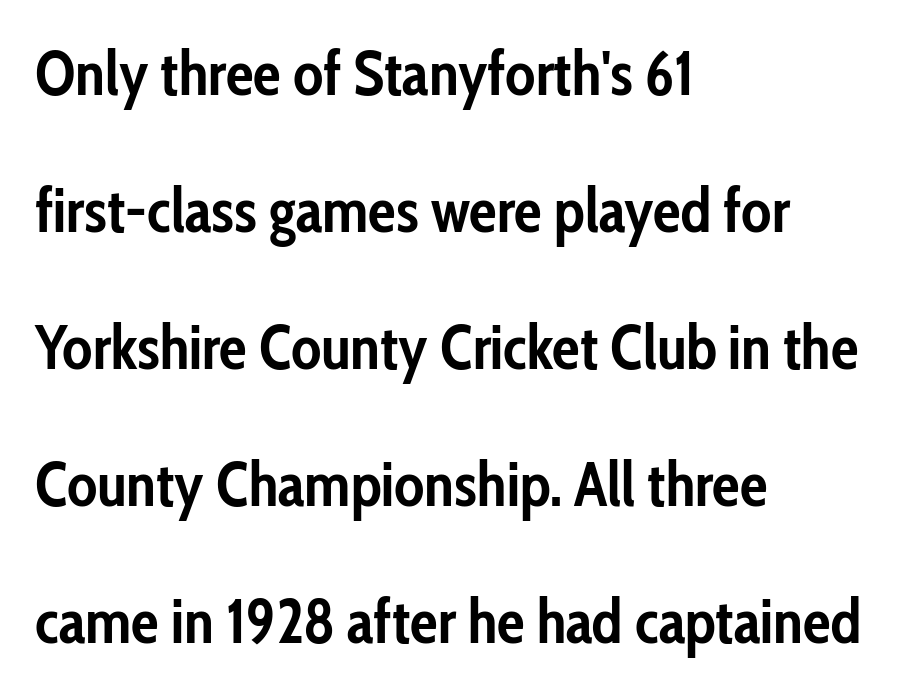
The image shows 62 px semibold, condensed sans-serif type, upright; set left-aligned, loose line spacing (2.21x), normal letter spacing, not underlined; low stroke contrast and a medium x-height.
